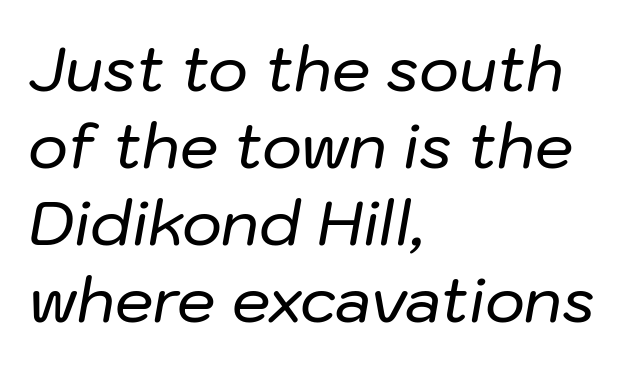
Q: Is the text italic (slanted)? A: Yes, it leans right by about 10 degrees.
Q: Is the text underlined? A: No.
Q: How is the paragraph aligned? A: Left-aligned.
Q: Is the spacing between letters normal or unusually wide? A: Normal.
Q: Is the spacing between lines tight, normal or loose? A: Normal.
Q: Width (condensed, normal, or wide)? A: Normal.
Q: Stroke contrast? A: Low.
Q: x-height? A: Medium.
Q: Monospaced? A: No.
